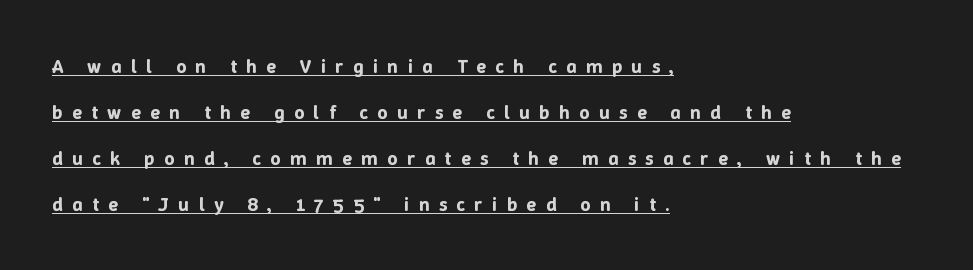
The letters are spread apart with noticeably loose tracking. Baseline-to-baseline distance is far greater than the letter height. Designer's note — italics off, roman on. Line beginnings align vertically; line endings do not. Caption: lettering with a line underneath.
